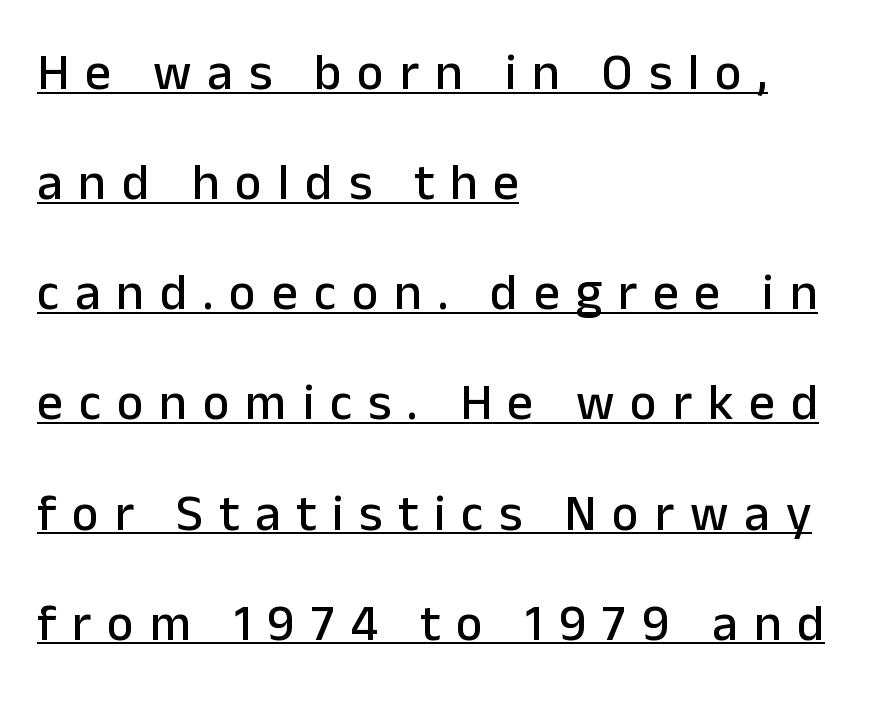
The image shows 51 px sans-serif type, upright; set left-aligned, loose line spacing (2.16x), unusually wide letter spacing (+0.31 em), underlined; low stroke contrast and a medium x-height.
